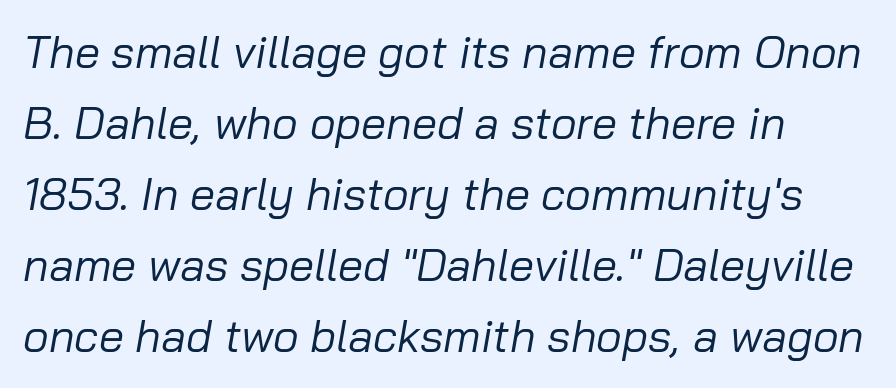
{"italic": "yes", "lean": "right", "slant_degrees": 10, "bold": "no", "weight": "regular", "width": "normal", "stroke_contrast": "low", "x_height": "medium", "monospaced": "no", "underline": "no", "align": "left", "line_spacing": "normal", "line_spacing_ratio": 1.58, "letter_spacing": "normal", "letter_spacing_em": 0.0, "glyph_px": 45}
